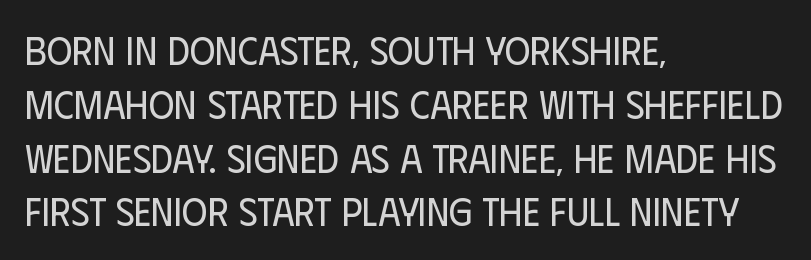
Q: Is the text bold? A: No.
Q: Is the text italic (slanted)? A: No, it is upright.
Q: Is the typeface a serif or a sans-serif typeface? A: Sans-serif.
Q: Is the text underlined? A: No.
Q: How is the paragraph aligned? A: Left-aligned.
Q: Is the spacing between letters normal or unusually wide? A: Normal.
Q: Is the spacing between lines tight, normal or loose? A: Normal.
Q: Width (condensed, normal, or wide)? A: Condensed.
Q: Stroke contrast? A: Low.
Q: x-height? A: Large.
Q: Monospaced? A: No.
